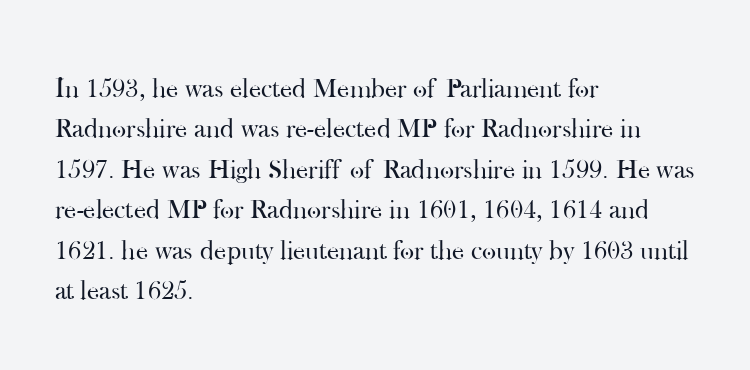
Q: Is the text bold? A: No.
Q: Is the text italic (slanted)? A: No, it is upright.
Q: Is the text underlined? A: No.
Q: How is the paragraph aligned? A: Left-aligned.
Q: Is the spacing between letters normal or unusually wide? A: Normal.
Q: Is the spacing between lines tight, normal or loose? A: Normal.
